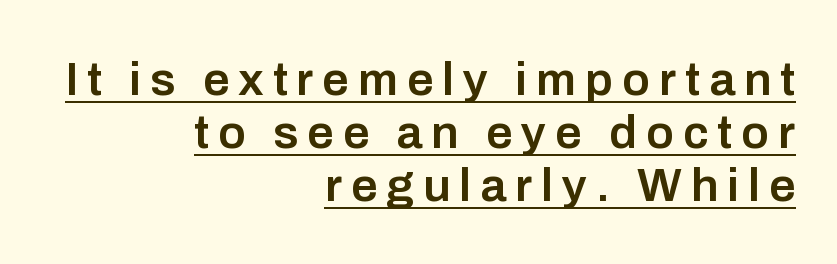
The image shows 47 px semibold sans-serif type, upright; set right-aligned, tight line spacing (1.13x), underlined; low stroke contrast and a medium x-height.
